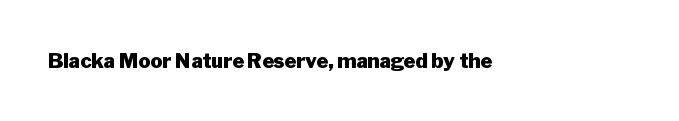
The rendering keeps characters at their native spacing. Underlining? Definitely not there. Nope, not italic — everything's standing straight. Set as a true bold cut, around the 700 mark.
